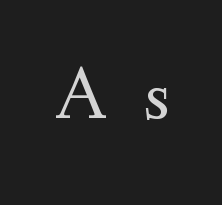
{"serif": "yes", "italic": "no", "bold": "no", "weight": "regular", "width": "normal", "stroke_contrast": "medium", "x_height": "small", "monospaced": "no", "underline": "no", "letter_spacing": "wide", "letter_spacing_em": 0.49, "glyph_px": 74}
